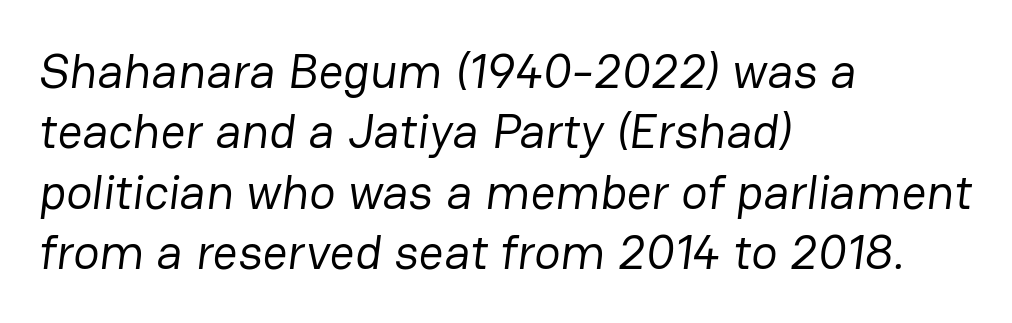
Nothing unusual about the tracking: characters are spaced as the font intends. Serif or sans? Sans — the stroke terminals are bare. Where is the straight margin? On the left. These lines are rendered in a variable-pitch font.
